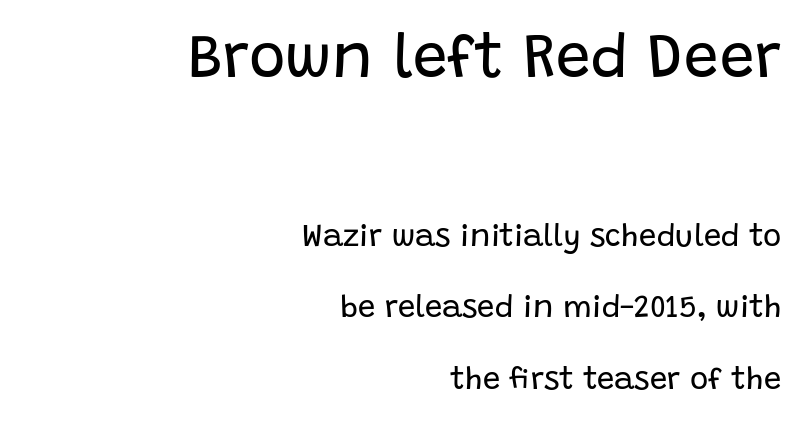
The lines are quadded right. Has an underline been added? It has not. These lines are rendered in a variable-pitch font. Upright lettering throughout. Scale decreases going downward across the two blocks. Between one letter and the next there's only the usual sliver of space.
